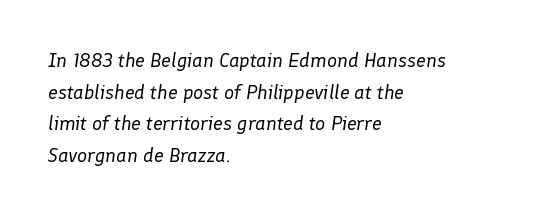
{"italic": "yes", "lean": "right", "slant_degrees": 8, "bold": "no", "underline": "no", "align": "left", "line_spacing": "normal", "line_spacing_ratio": 1.58, "letter_spacing": "normal", "letter_spacing_em": 0.0, "glyph_px": 20}
